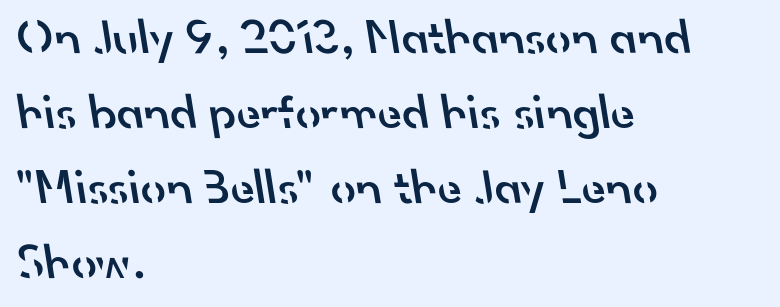
Q: Is the text bold? A: Semi-bold.
Q: Is the typeface a serif or a sans-serif typeface? A: Sans-serif.
Q: Is the text underlined? A: No.
Q: How is the paragraph aligned? A: Left-aligned.
Q: Is the spacing between letters normal or unusually wide? A: Normal.
Q: Is the spacing between lines tight, normal or loose? A: Normal.
Q: Width (condensed, normal, or wide)? A: Normal.
Q: Stroke contrast? A: Low.
Q: x-height? A: Small.
Q: Monospaced? A: No.
